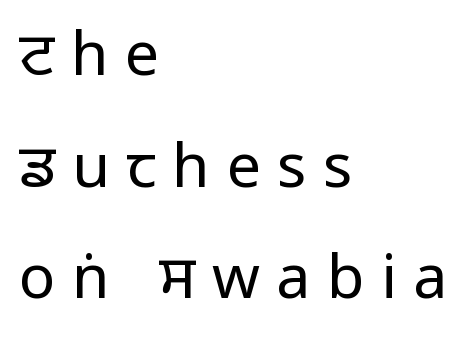
The image shows 61 px regular-weight, condensed sans-serif type, upright; set left-aligned, line spacing 1.83x, unusually wide letter spacing (+0.27 em), not underlined; low stroke contrast and a large x-height.
